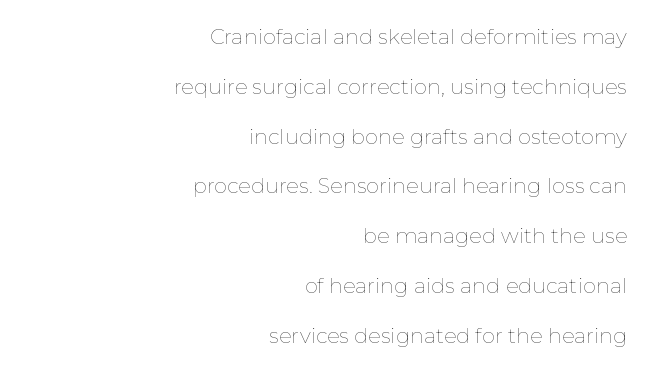
The image shows 21 px text type, upright; set right-aligned, loose line spacing (2.37x), normal letter spacing, not underlined.
